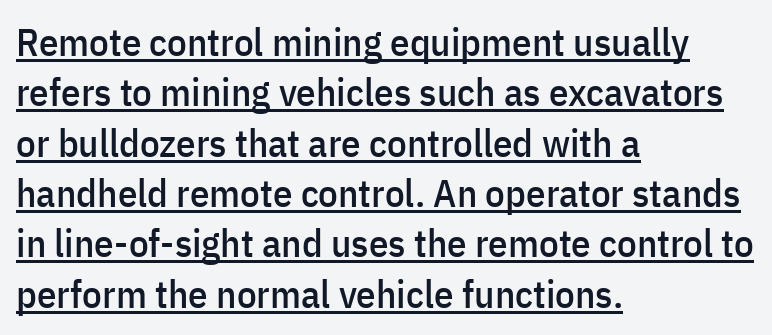
Spacing verdict: proportional, widths tailored to each character. Honestly, the letter spacing is just normal — you wouldn't notice it. If you measured baseline to baseline, you'd find a middling distance. A classic flush-left, rag-right setting is used for this passage. Letterform terminals end flat and unadorned throughout the passage.
